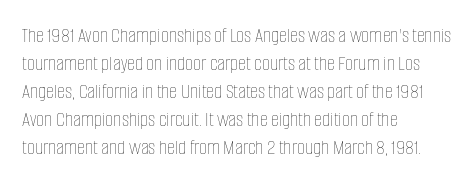
{"italic": "no", "bold": "no", "underline": "no", "align": "left", "line_spacing": "normal", "line_spacing_ratio": 1.27, "letter_spacing": "normal", "letter_spacing_em": 0.0, "glyph_px": 22}
